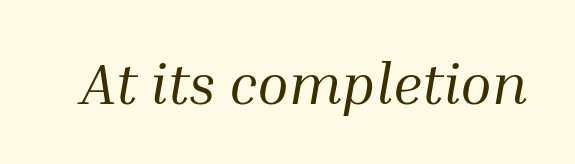
The image shows 58 px regular-weight serif type, italic (leaning right); set normal letter spacing, not underlined; medium stroke contrast and a medium x-height.
